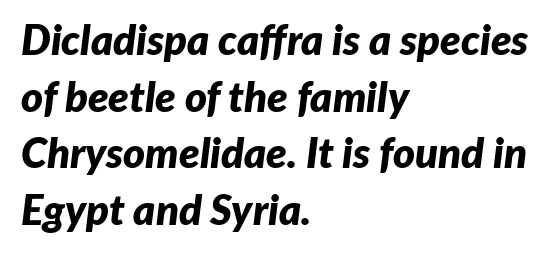
The image shows 42 px bold type, italic (leaning right); set left-aligned, normal line spacing (1.35x), normal letter spacing, not underlined; low stroke contrast and a medium x-height.
